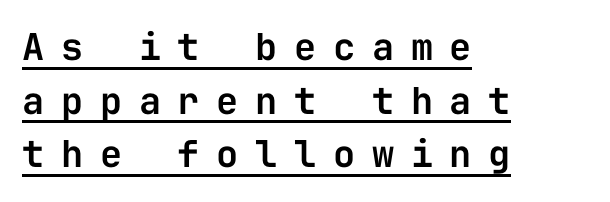
{"serif": "no", "italic": "no", "width": "normal", "stroke_contrast": "low", "x_height": "medium", "monospaced": "yes", "underline": "yes", "align": "left", "line_spacing": "normal", "line_spacing_ratio": 1.45, "letter_spacing": "wide", "letter_spacing_em": 0.45, "glyph_px": 37}
